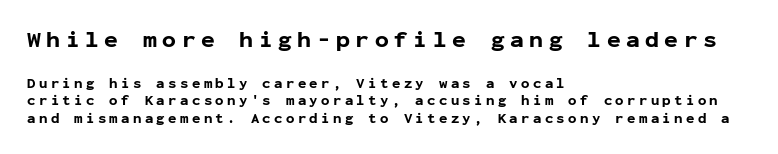
The image shows 23 px bold type, upright; set left-aligned, normal line spacing (1.27x), unusually wide letter spacing (+0.24 em), not underlined; the first (top) block is 1.64x larger.
